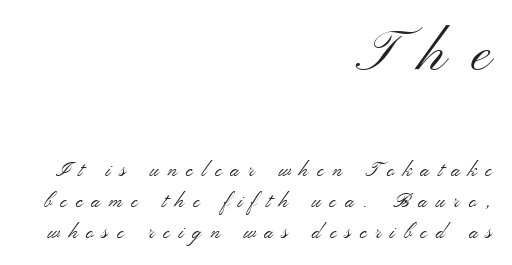
The image shows 59 px light, wide sans-serif type; set right-aligned, normal line spacing (1.55x), unusually wide letter spacing (+0.44 em), not underlined; the first (top) block is 2.95x larger; medium stroke contrast and a small x-height.
